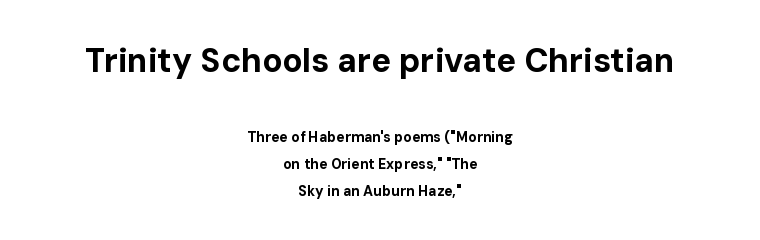
Q: Is the text bold? A: Yes.
Q: Is the text italic (slanted)? A: No, it is upright.
Q: Is the typeface a serif or a sans-serif typeface? A: Sans-serif.
Q: Is the text underlined? A: No.
Q: How is the paragraph aligned? A: Centered.
Q: Is the spacing between letters normal or unusually wide? A: Normal.
Q: Is the spacing between lines tight, normal or loose? A: Loose.
Q: Which block of text is set in a larger size, the first (top) or the second (bottom)? A: The first (top) one.
Q: Width (condensed, normal, or wide)? A: Normal.
Q: Stroke contrast? A: Low.
Q: x-height? A: Medium.
Q: Monospaced? A: No.
